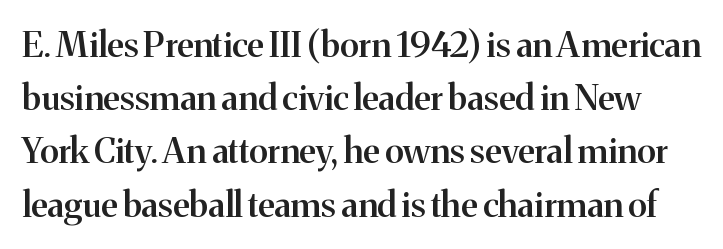
{"serif": "yes", "italic": "no", "bold": "semi", "weight": "semibold", "width": "normal", "stroke_contrast": "medium", "x_height": "medium", "monospaced": "no", "underline": "no", "line_spacing": "normal", "line_spacing_ratio": 1.52, "letter_spacing": "normal", "letter_spacing_em": 0.0, "glyph_px": 35}
